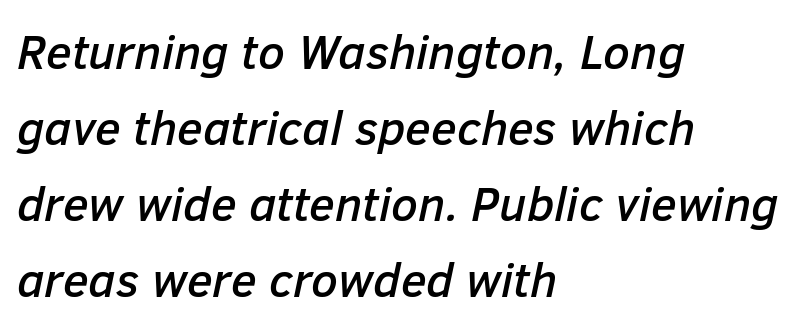
{"italic": "yes", "lean": "right", "slant_degrees": 12, "width": "normal", "stroke_contrast": "low", "x_height": "medium", "monospaced": "no", "underline": "no", "align": "left", "line_spacing": "normal", "line_spacing_ratio": 1.58, "letter_spacing": "normal", "letter_spacing_em": 0.0, "glyph_px": 48}
